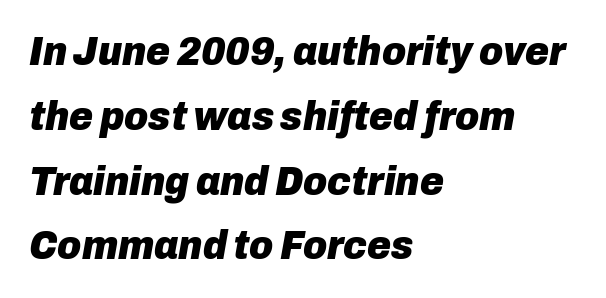
Q: Is the text bold? A: Yes.
Q: Is the text italic (slanted)? A: Yes, it leans right by about 10 degrees.
Q: Is the text underlined? A: No.
Q: How is the paragraph aligned? A: Left-aligned.
Q: Is the spacing between letters normal or unusually wide? A: Normal.
Q: Is the spacing between lines tight, normal or loose? A: Normal.
Q: Width (condensed, normal, or wide)? A: Normal.
Q: Stroke contrast? A: Low.
Q: x-height? A: Medium.
Q: Monospaced? A: No.
